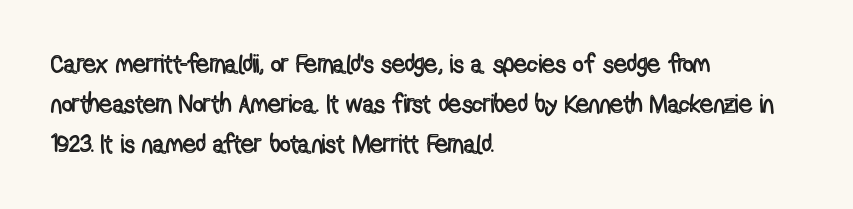
The image shows 26 px text type, upright; set left-aligned, normal line spacing (1.53x), normal letter spacing, not underlined.
